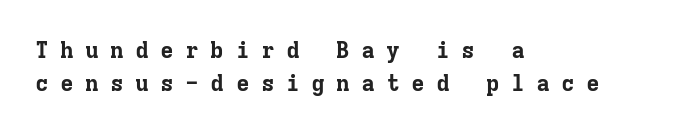
The image shows 23 px bold type, upright; set left-aligned, normal line spacing (1.43x), unusually wide letter spacing (+0.49 em), not underlined.
